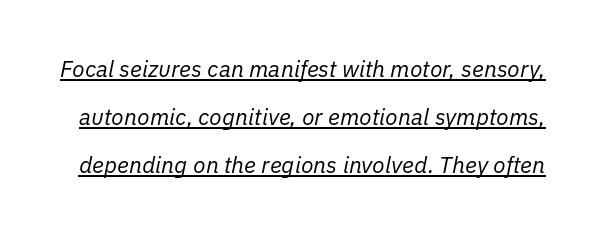
The image shows 23 px text type, italic (leaning right); set loose line spacing (2.09x), normal letter spacing, underlined.
